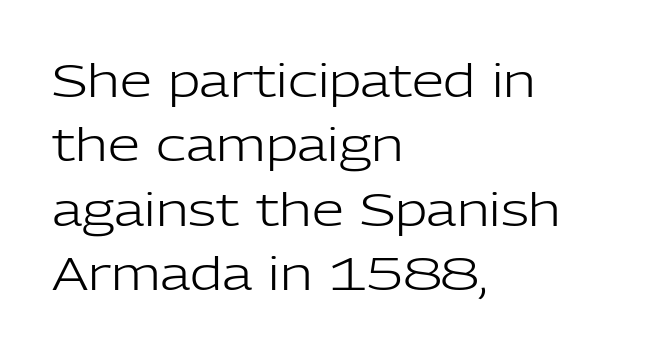
{"serif": "no", "italic": "no", "bold": "no", "weight": "light", "width": "normal", "stroke_contrast": "low", "x_height": "medium", "monospaced": "no", "underline": "no", "align": "left", "line_spacing": "normal", "line_spacing_ratio": 1.4, "letter_spacing": "normal", "letter_spacing_em": 0.0, "glyph_px": 46}
